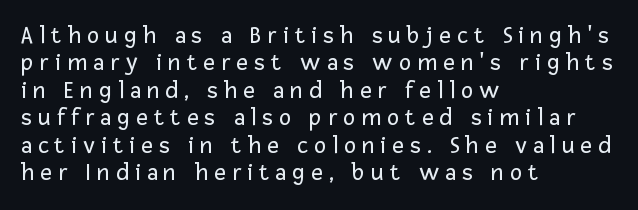
{"italic": "no", "bold": "no", "underline": "no", "align": "left", "line_spacing": "tight", "line_spacing_ratio": 1.1, "letter_spacing": "wide", "letter_spacing_em": 0.25, "glyph_px": 25}
